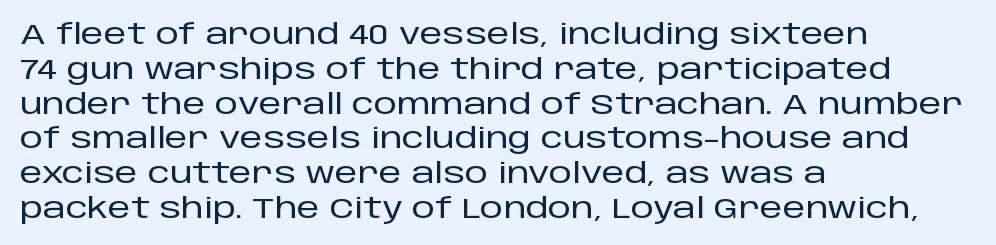
The space directly below the letters is spotless. The characters display no serif detailing; their extremities are plain. Italic: no, the glyphs are upright roman. Standard letterfit; no display-style spreading of the glyphs.
